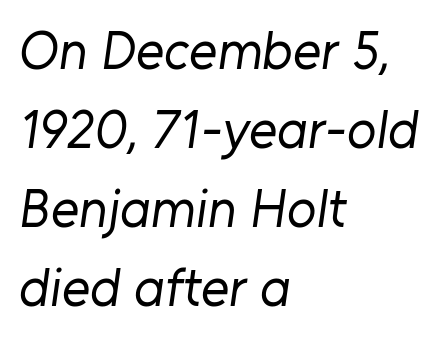
The image shows 54 px regular-weight sans-serif type; set left-aligned, normal line spacing (1.46x), normal letter spacing, not underlined; low stroke contrast and a medium x-height.
